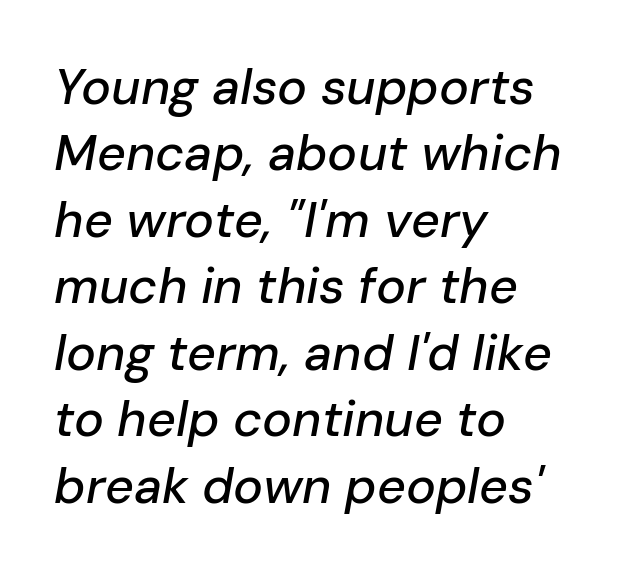
These lines are rendered in a variable-pitch font. Letters rest on an invisible, unmarked baseline. The rendering applies a slant to the glyphs. If you measured baseline to baseline, you'd find a middling distance. Letter spacing: default.
